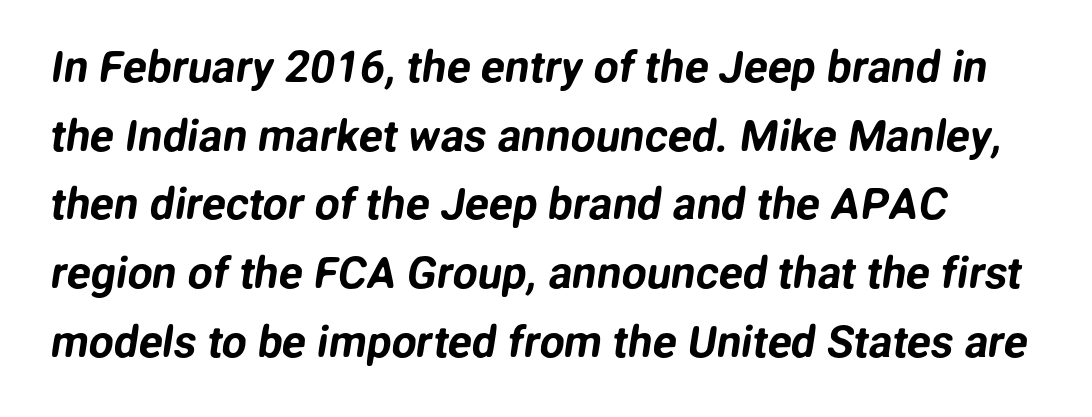
The image shows 44 px sans-serif type; set normal line spacing (1.56x), normal letter spacing, not underlined; low stroke contrast and a medium x-height.
